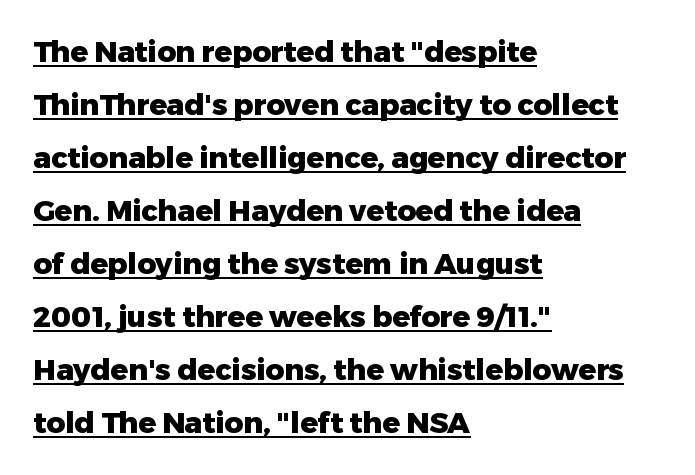
{"serif": "no", "italic": "no", "bold": "yes", "weight": "heavy", "width": "normal", "stroke_contrast": "low", "x_height": "medium", "monospaced": "no", "underline": "yes", "align": "left", "line_spacing_ratio": 1.83, "letter_spacing": "normal", "letter_spacing_em": 0.0, "glyph_px": 29}
